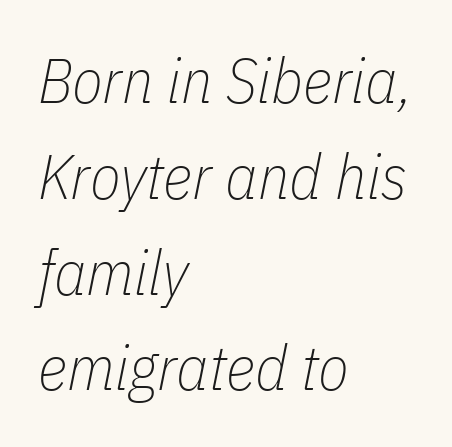
{"italic": "yes", "lean": "right", "slant_degrees": 11, "bold": "no", "weight": "thin", "width": "condensed", "stroke_contrast": "low", "x_height": "medium", "monospaced": "no", "underline": "no", "align": "left", "line_spacing": "normal", "line_spacing_ratio": 1.52, "letter_spacing": "normal", "letter_spacing_em": 0.0, "glyph_px": 63}
